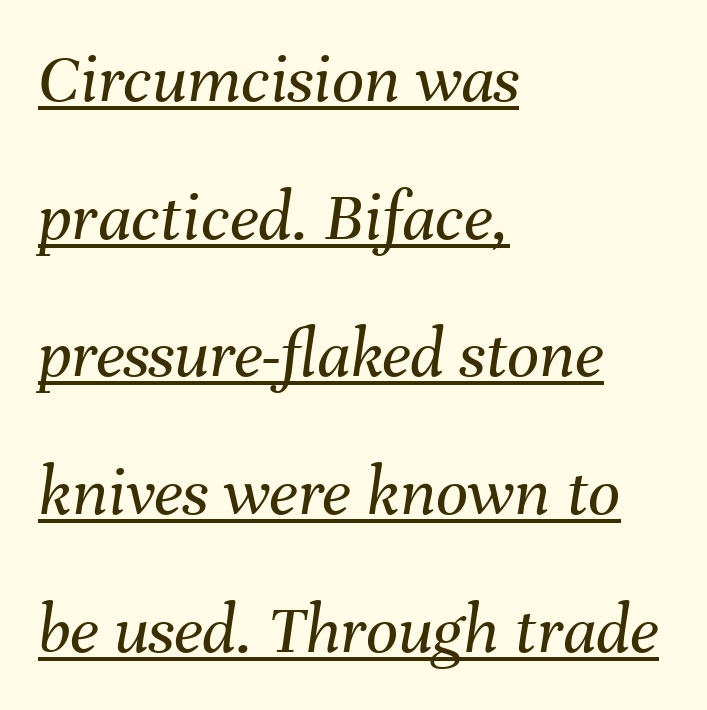
Q: Is the text bold? A: No.
Q: Is the text italic (slanted)? A: Yes, it leans right by about 8 degrees.
Q: Is the text underlined? A: Yes.
Q: How is the paragraph aligned? A: Left-aligned.
Q: Is the spacing between letters normal or unusually wide? A: Normal.
Q: Is the spacing between lines tight, normal or loose? A: Loose.
Q: Width (condensed, normal, or wide)? A: Normal.
Q: Stroke contrast? A: Medium.
Q: x-height? A: Medium.
Q: Monospaced? A: No.
